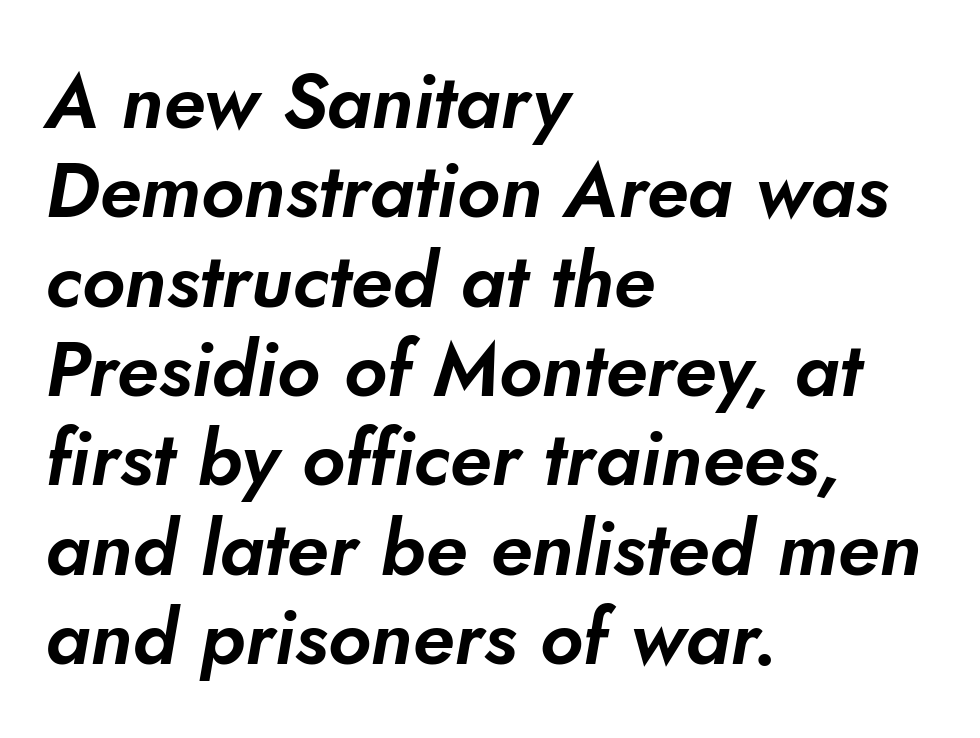
Q: Is the typeface a serif or a sans-serif typeface? A: Sans-serif.
Q: Is the text underlined? A: No.
Q: How is the paragraph aligned? A: Left-aligned.
Q: Is the spacing between letters normal or unusually wide? A: Normal.
Q: Width (condensed, normal, or wide)? A: Normal.
Q: Stroke contrast? A: Low.
Q: x-height? A: Small.
Q: Monospaced? A: No.
